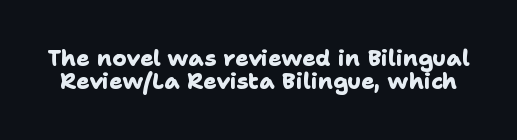
The typesetting leans heavy: a genuine bold. A typesetter would call this zero additional tracking. A clean baseline with only descenders dipping below it. You could barely slide anything between these rows.
